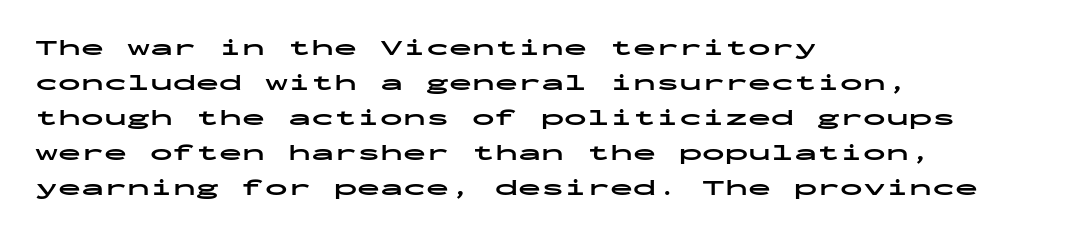
Q: Is the text bold? A: Yes.
Q: Is the text italic (slanted)? A: No, it is upright.
Q: Is the text underlined? A: No.
Q: How is the paragraph aligned? A: Left-aligned.
Q: Is the spacing between letters normal or unusually wide? A: Normal.
Q: Is the spacing between lines tight, normal or loose? A: Normal.
